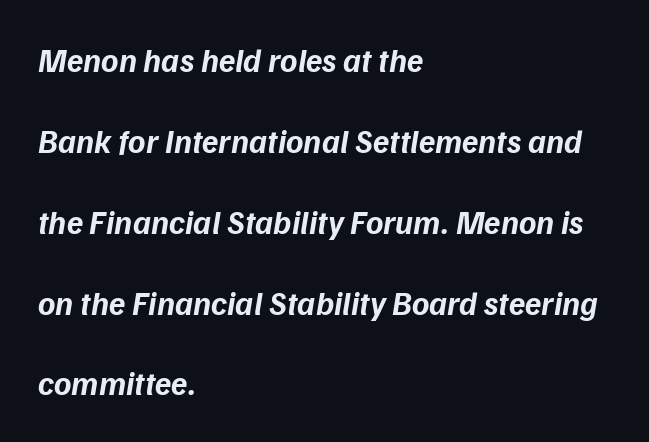
Airy leading. Chunky letters — that's bold for sure. Plain, unruled lines of type. The lines are quadded left.
